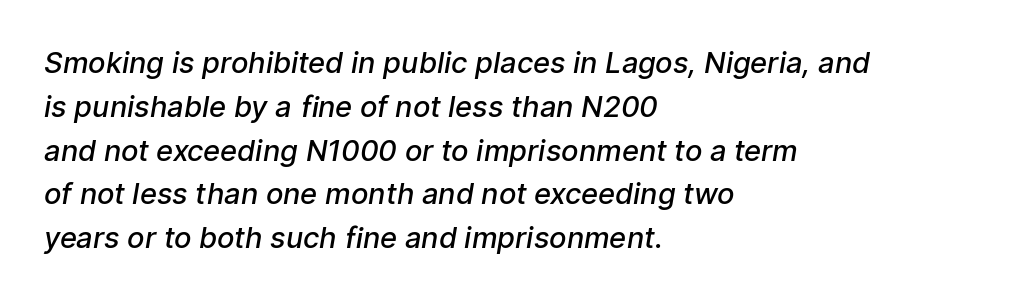
The space beneath each line is pristine and unruled. You could not count columns in this text — the font is proportionally spaced. Students, note that the glyphs here touch the page at normal intervals. Line starts are locked; line ends wander. Typographic density is moderately raised because the face is semibold. Vertical spacing — default.
